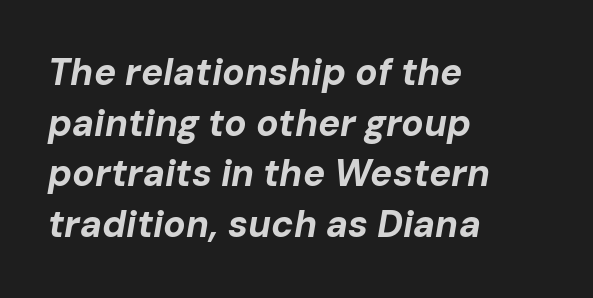
You could not count columns in this text — the font is proportionally spaced. Between one letter and the next there's only the usual sliver of space. Yep, that's italic — everything's leaning. Does the weight exceed regular? Yes, all the way to bold. Students, observe: this is what conventionally led text looks like.
